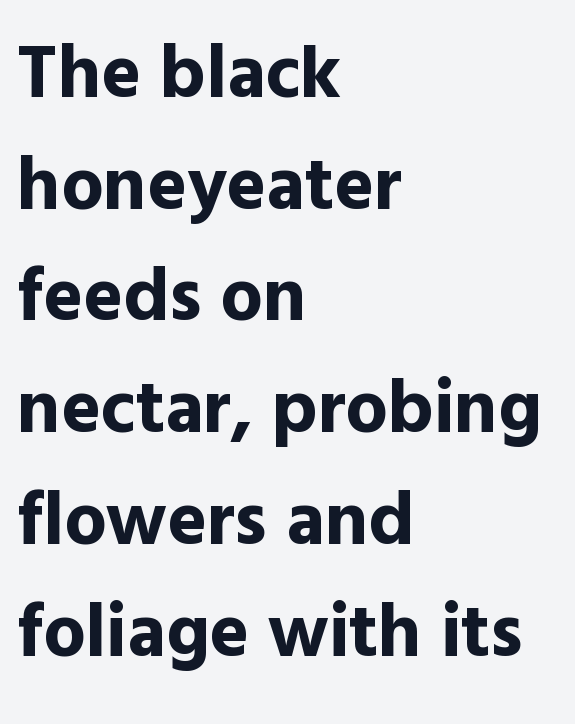
A bare baseline throughout the passage. Is the type bold? Yes — the strokes are clearly thick and heavy. Every stem runs plumb, perpendicular to the baseline. The leading is moderate, giving the passage an even texture. The paragraph has a hard left edge and a soft right edge. Proportional: the letters do not fall into vertical columns.
